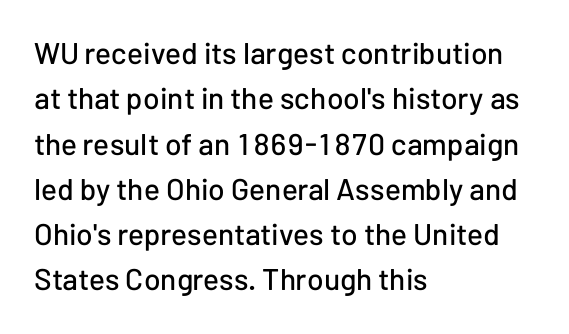
Rows of type keep a routine distance in the vertical direction. The letters stand straight up with perfectly vertical stems. The passage is arranged the way most books set body copy — flush left. A typesetter would call this proportional, since set widths differ per character. A typesetter would call this zero additional tracking.
